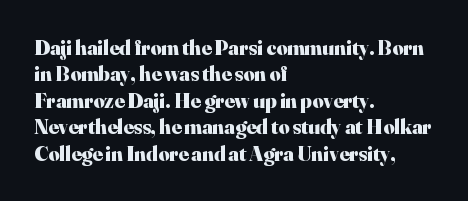
The image shows 21 px bold type, upright; set left-aligned, normal line spacing (1.26x), normal letter spacing, not underlined.
